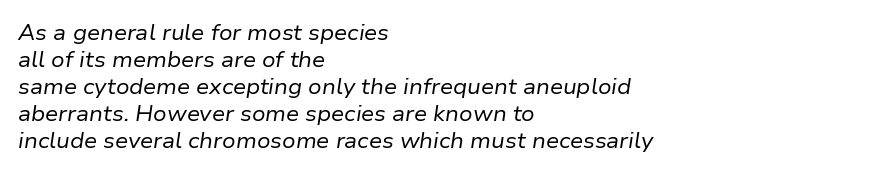
The image shows 21 px text type, italic (leaning right); set left-aligned, normal line spacing (1.28x), normal letter spacing, not underlined.
